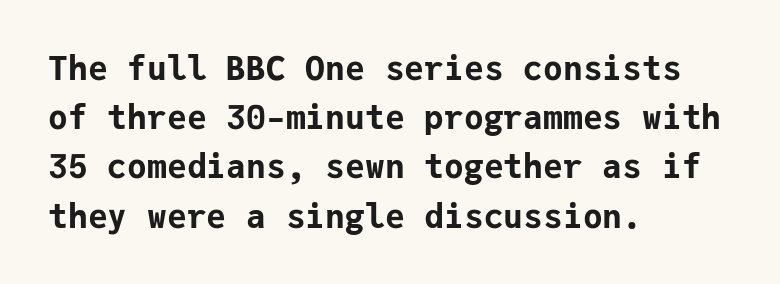
{"serif": "no", "italic": "no", "bold": "yes", "weight": "bold", "width": "normal", "stroke_contrast": "low", "x_height": "medium", "monospaced": "yes", "underline": "no", "align": "left", "line_spacing": "normal", "line_spacing_ratio": 1.49, "letter_spacing": "normal", "letter_spacing_em": 0.0, "glyph_px": 33}
